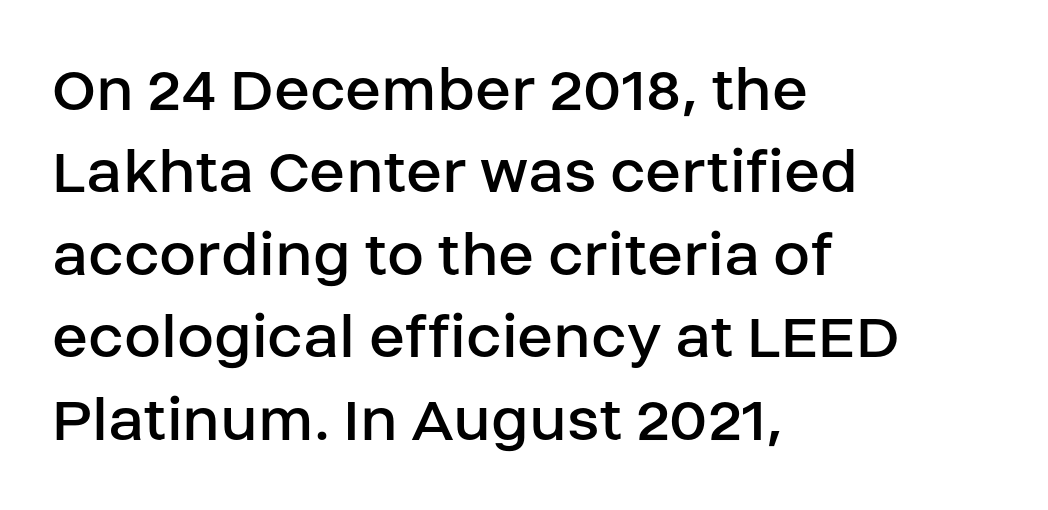
A typesetter would call this proportional, since set widths differ per character. Is this a heavy cut? Hardly; it is regular or lighter. Glance below the letters and you will spot only blank space. The lines are quadded left. This is roman type, the default non-slanted kind.
